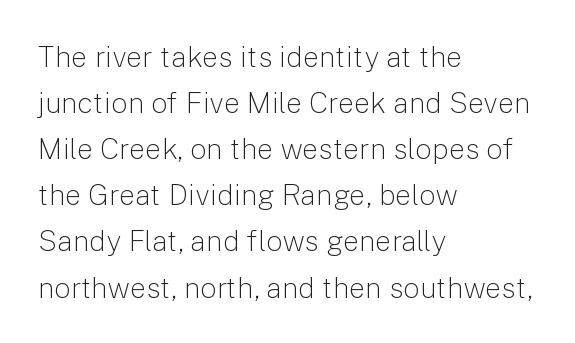
{"serif": "no", "italic": "no", "bold": "no", "weight": "light", "width": "normal", "stroke_contrast": "low", "x_height": "medium", "monospaced": "no", "underline": "no", "align": "left", "line_spacing": "normal", "line_spacing_ratio": 1.59, "letter_spacing": "normal", "letter_spacing_em": 0.0, "glyph_px": 29}
